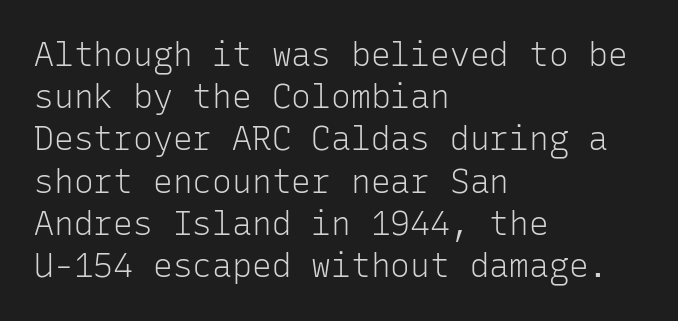
Beneath every word, the page is bare. A normal amount of white space separates one row of letters from the next. Compared with a typical body face, this is equally light or lighter still. Standard letterfit; no display-style spreading of the glyphs. The font family rendered here belongs to the sans-serif group.
